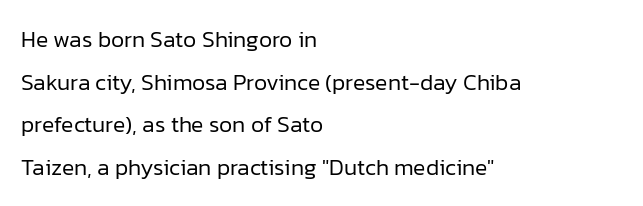
The image shows 23 px text type, upright; set left-aligned, line spacing 1.85x, normal letter spacing, not underlined.
